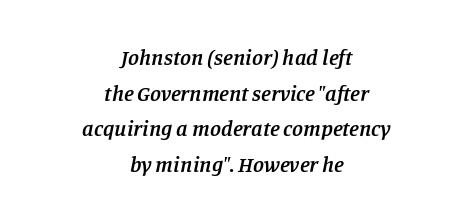
Q: Is the text bold? A: Semi-bold.
Q: Is the text italic (slanted)? A: Yes, it leans right by about 11 degrees.
Q: Is the text underlined? A: No.
Q: How is the paragraph aligned? A: Centered.
Q: Is the spacing between letters normal or unusually wide? A: Normal.
Q: Is the spacing between lines tight, normal or loose? A: Normal.
